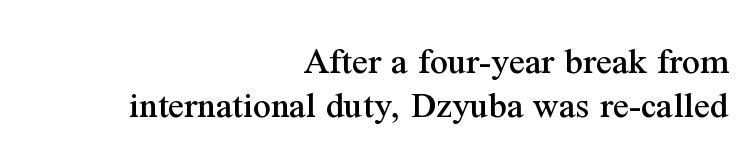
Q: Is the text italic (slanted)? A: No, it is upright.
Q: Is the typeface a serif or a sans-serif typeface? A: Serif.
Q: Is the text underlined? A: No.
Q: How is the paragraph aligned? A: Right-aligned.
Q: Is the spacing between letters normal or unusually wide? A: Normal.
Q: Is the spacing between lines tight, normal or loose? A: Tight.
Q: Width (condensed, normal, or wide)? A: Normal.
Q: Stroke contrast? A: Medium.
Q: x-height? A: Medium.
Q: Monospaced? A: No.
